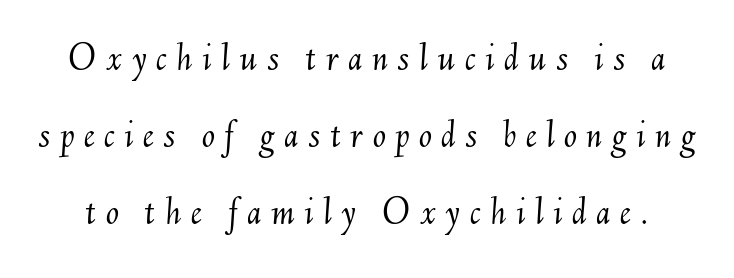
The image shows 39 px light type, italic (leaning right); set loose line spacing (1.98x), unusually wide letter spacing (+0.24 em), not underlined; medium stroke contrast and a small x-height.
